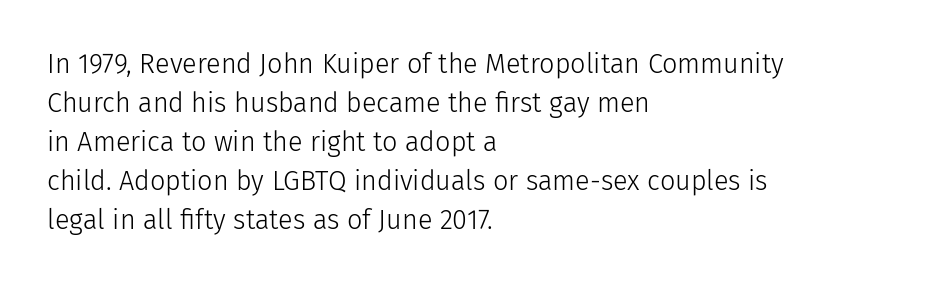
Q: Is the text bold? A: No.
Q: Is the text italic (slanted)? A: No, it is upright.
Q: Is the text underlined? A: No.
Q: How is the paragraph aligned? A: Left-aligned.
Q: Is the spacing between letters normal or unusually wide? A: Normal.
Q: Is the spacing between lines tight, normal or loose? A: Normal.
